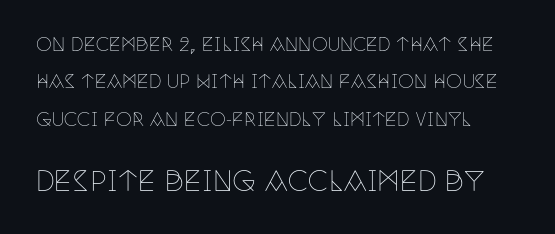
Q: Is the text bold? A: No.
Q: Is the text italic (slanted)? A: No, it is upright.
Q: Is the text underlined? A: No.
Q: Is the spacing between letters normal or unusually wide? A: Normal.
Q: Is the spacing between lines tight, normal or loose? A: Loose.
Q: Which block of text is set in a larger size, the first (top) or the second (bottom)? A: The second (bottom) one.
